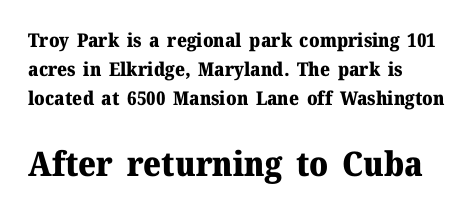
{"serif": "yes", "italic": "no", "bold": "yes", "weight": "heavy", "width": "normal", "stroke_contrast": "medium", "x_height": "medium", "monospaced": "no", "underline": "no", "align": "left", "line_spacing": "normal", "line_spacing_ratio": 1.53, "letter_spacing": "normal", "letter_spacing_em": 0.0, "larger_block": "second", "size_ratio": 1.79, "glyph_px": 34}
